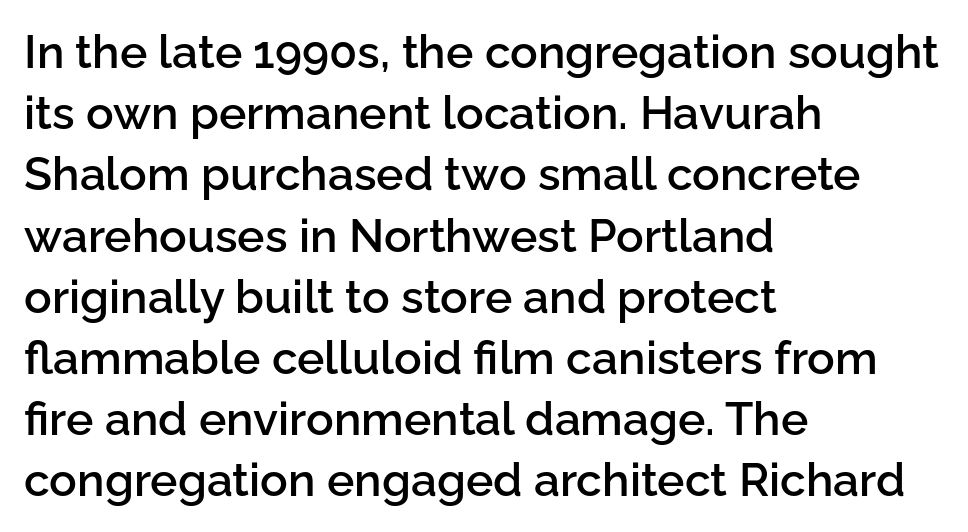
The image shows 46 px semibold sans-serif type, upright; set left-aligned, normal line spacing (1.33x), normal letter spacing, not underlined; low stroke contrast and a medium x-height.
